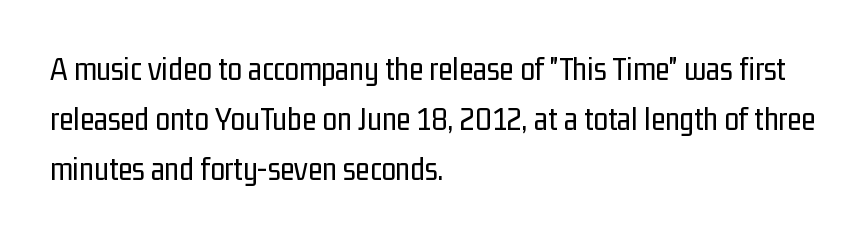
{"serif": "no", "italic": "no", "bold": "no", "weight": "regular", "width": "condensed", "stroke_contrast": "low", "x_height": "medium", "monospaced": "no", "underline": "no", "align": "left", "line_spacing": "normal", "line_spacing_ratio": 1.51, "letter_spacing": "normal", "letter_spacing_em": 0.0, "glyph_px": 33}
